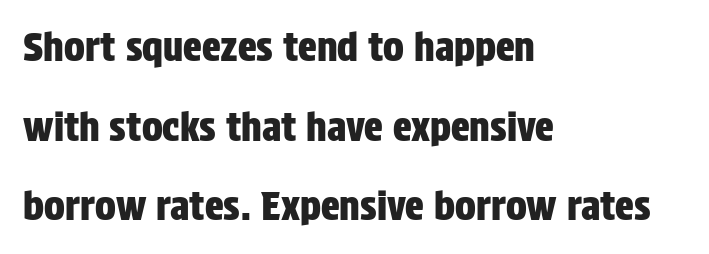
One-word summary of the alignment: left. Observe the ordinary spacing: letters are neighbours, not strangers. Proportional: the letters do not fall into vertical columns. No italicization has been applied; the sample stays upright. The lines are spread far apart with generous leading.
